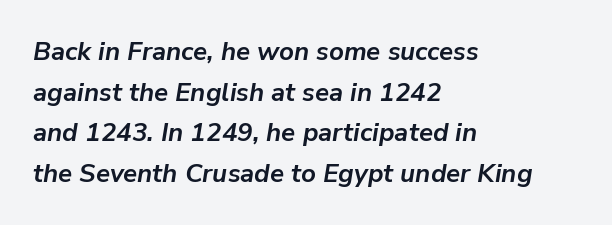
{"italic": "yes", "lean": "right", "slant_degrees": 9, "bold": "yes", "underline": "no", "align": "left", "line_spacing": "normal", "line_spacing_ratio": 1.56, "letter_spacing": "normal", "letter_spacing_em": 0.0, "glyph_px": 26}
